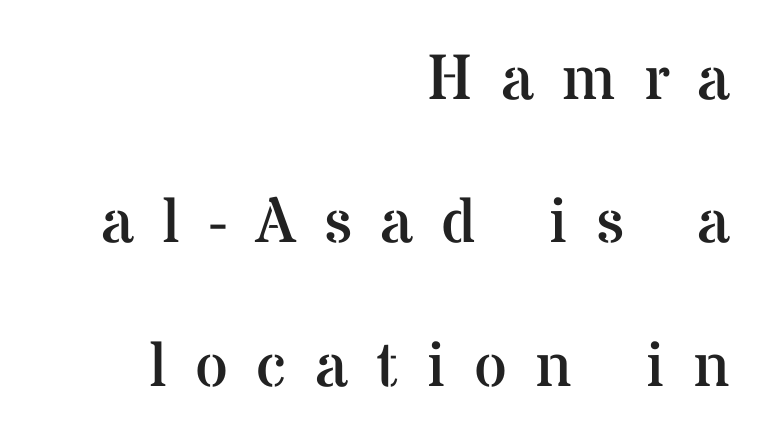
No word sits above an underline. This sample is right-justified, so line beginnings fall wherever the words allow. Ink coverage per letter is moderate at most. The face used here is proportionally spaced, like ordinary book or web type. This sample trades compactness for vertical openness between lines.
